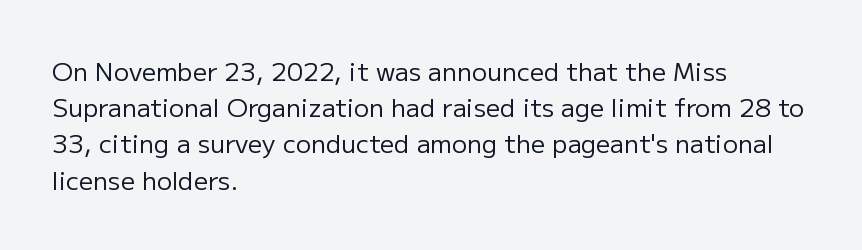
Q: Is the text bold? A: No.
Q: Is the text italic (slanted)? A: No, it is upright.
Q: Is the text underlined? A: No.
Q: How is the paragraph aligned? A: Left-aligned.
Q: Is the spacing between letters normal or unusually wide? A: Normal.
Q: Is the spacing between lines tight, normal or loose? A: Normal.
